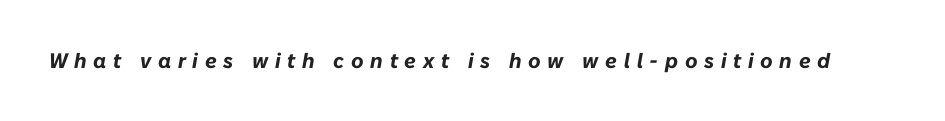
The image shows 21 px bold type, italic (leaning right); set unusually wide letter spacing (+0.32 em), not underlined.
